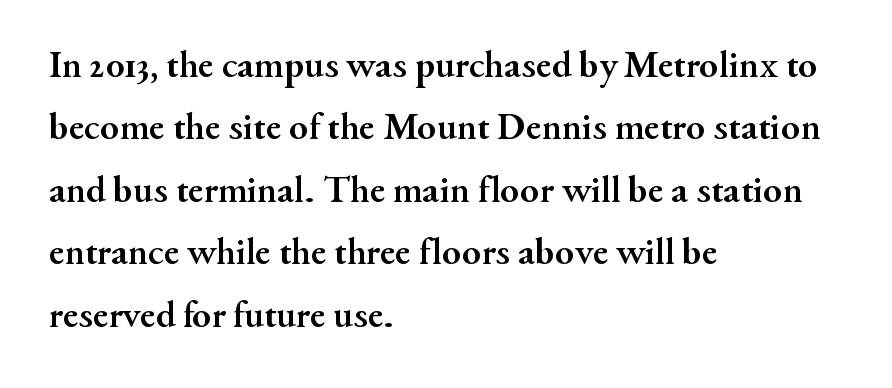
Every row of glyphs begins at an identical x-position on the left. It's the straight-up-and-down kind of type. Summary of weight: heavy, a full bold. Characters follow at the spacing the type designer built in. Only glyphs here, with clear space below each row.
